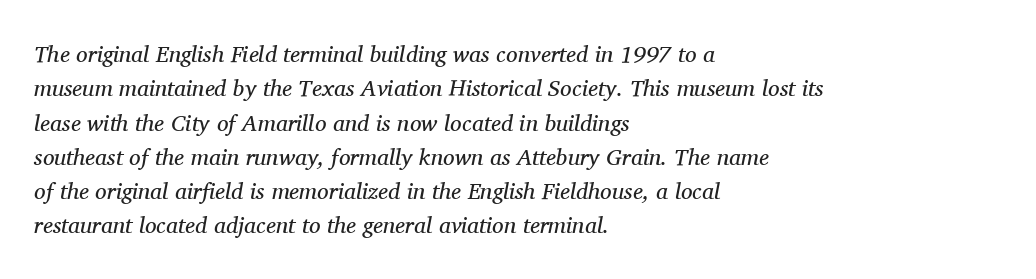
The image shows 23 px text type, italic (leaning right); set left-aligned, normal line spacing (1.49x), normal letter spacing, not underlined.
